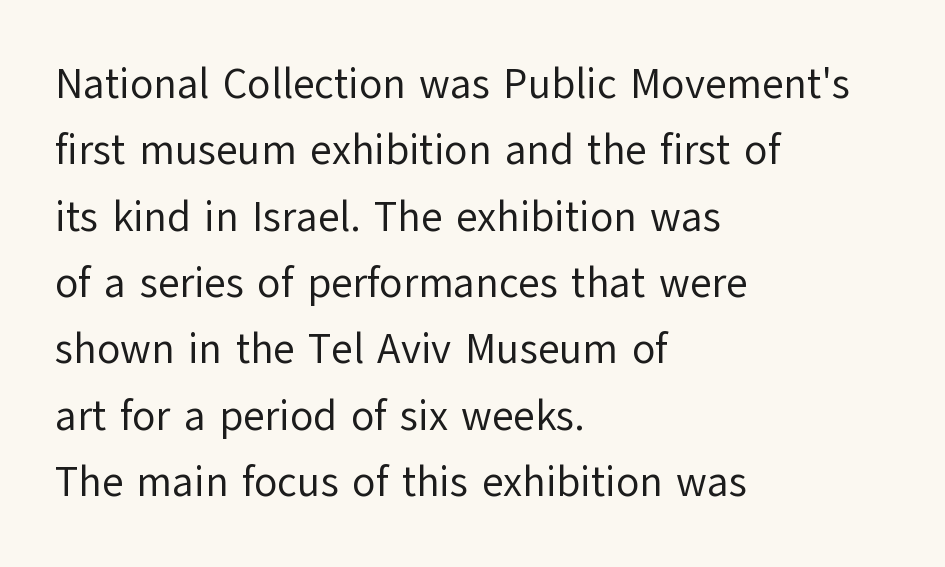
Does the leading feel generous? No, just average. The rendering uses natural spacing where letterforms have individual widths. These lines keep a tight, regular rhythm from letter to letter. The paragraph shown leans on its left margin. Weight class: somewhere from thin through regular.
